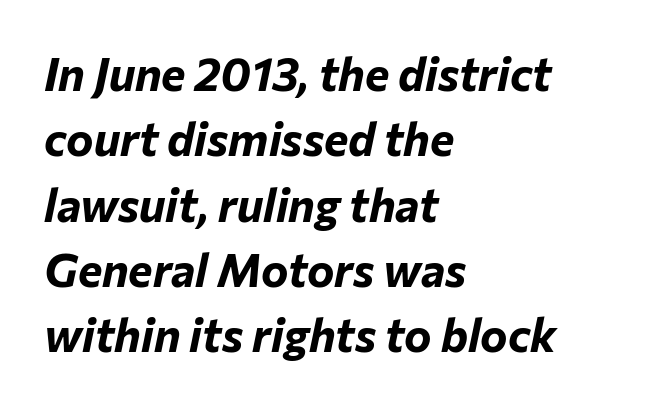
{"italic": "yes", "lean": "right", "slant_degrees": 12, "bold": "yes", "weight": "bold", "width": "normal", "stroke_contrast": "low", "x_height": "medium", "monospaced": "no", "underline": "no", "align": "left", "line_spacing": "normal", "line_spacing_ratio": 1.42, "letter_spacing": "normal", "letter_spacing_em": 0.0, "glyph_px": 46}
